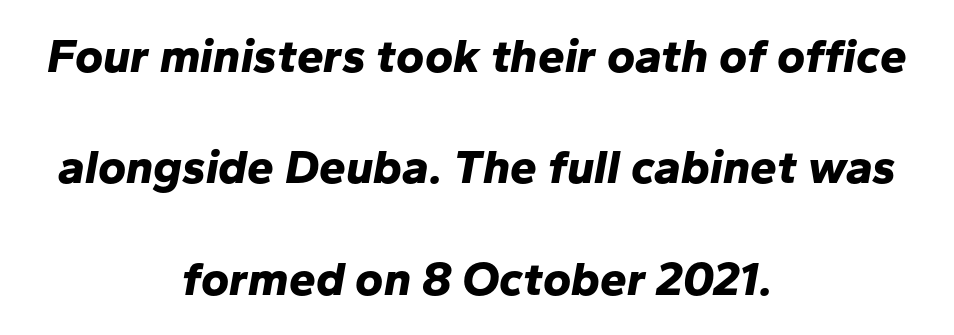
Italic: yes, the glyphs are oblique. Does the leading feel generous? Absolutely, it's lavish. You could not count columns in this text — the font is proportionally spaced. The gaps between neighbouring characters are ordinary and unremarkable. Descender tails drop into unmarked territory.
